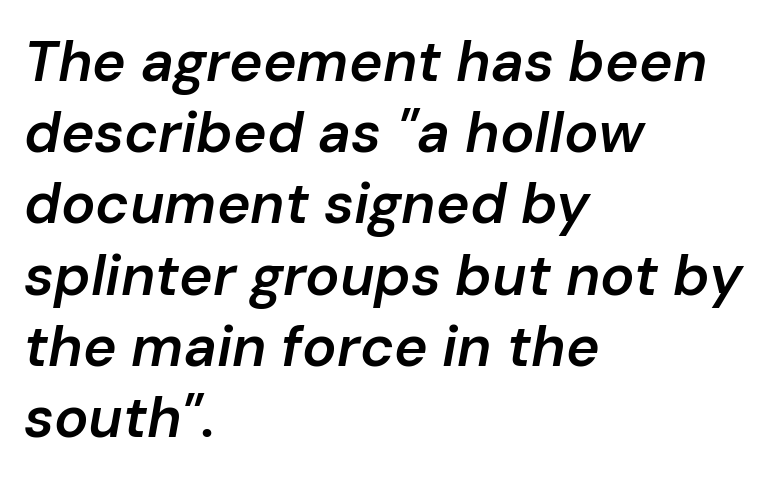
The image shows 57 px semibold type, italic (leaning right); set left-aligned, normal line spacing (1.25x), normal letter spacing, not underlined; low stroke contrast and a medium x-height.
